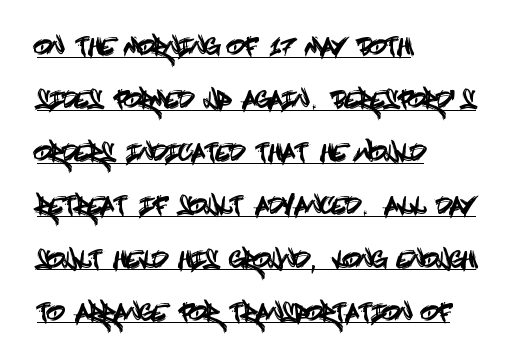
{"underline": "yes", "align": "left", "line_spacing": "loose", "line_spacing_ratio": 2.31, "letter_spacing": "normal", "letter_spacing_em": 0.0, "glyph_px": 23}
